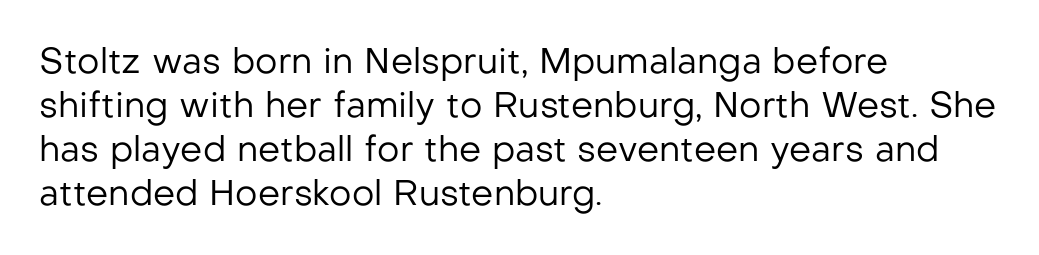
Typographically, this falls in the sans-serif category. No extra tracking has been applied to these lines. Vertically, the passage feels balanced, rows spaced as you'd expect. Reading down the block, your eye returns to a fixed left position each line.
